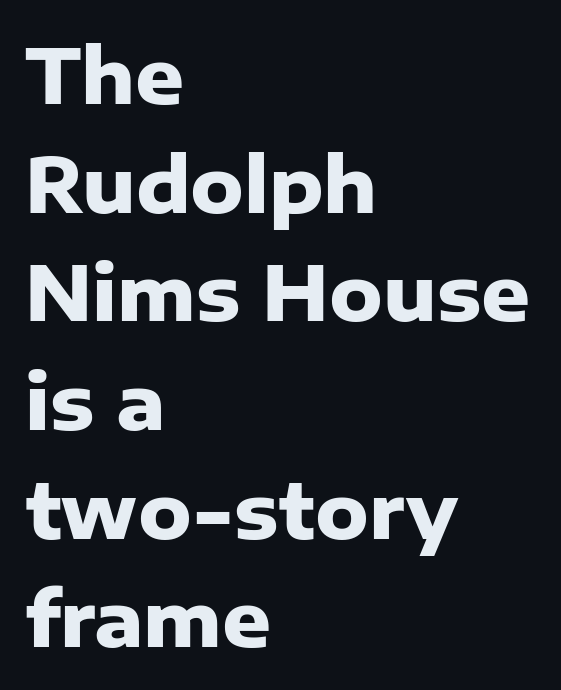
{"serif": "no", "italic": "no", "bold": "yes", "weight": "heavy", "width": "normal", "stroke_contrast": "low", "x_height": "medium", "monospaced": "no", "underline": "no", "align": "left", "line_spacing": "normal", "line_spacing_ratio": 1.43, "letter_spacing": "normal", "letter_spacing_em": 0.0, "glyph_px": 76}
